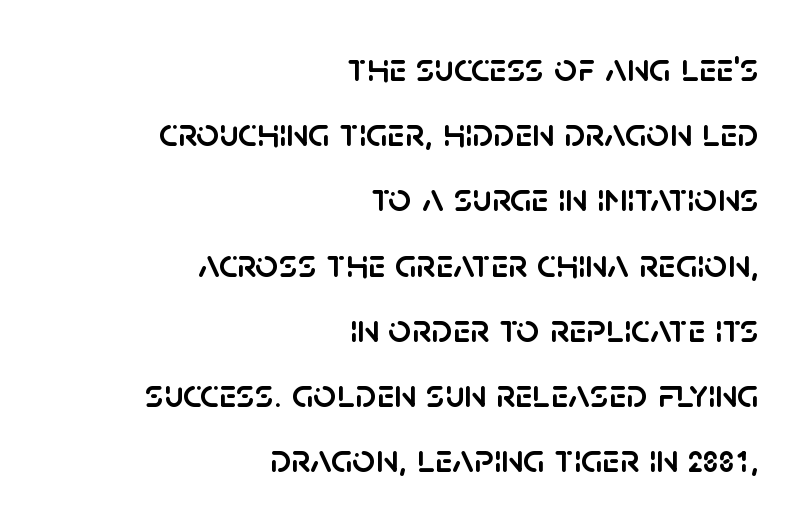
Q: Is the text italic (slanted)? A: No, it is upright.
Q: Is the typeface a serif or a sans-serif typeface? A: Sans-serif.
Q: Is the text underlined? A: No.
Q: How is the paragraph aligned? A: Right-aligned.
Q: Is the spacing between letters normal or unusually wide? A: Normal.
Q: Is the spacing between lines tight, normal or loose? A: Normal.
Q: Width (condensed, normal, or wide)? A: Normal.
Q: Stroke contrast? A: Low.
Q: x-height? A: Large.
Q: Monospaced? A: No.
